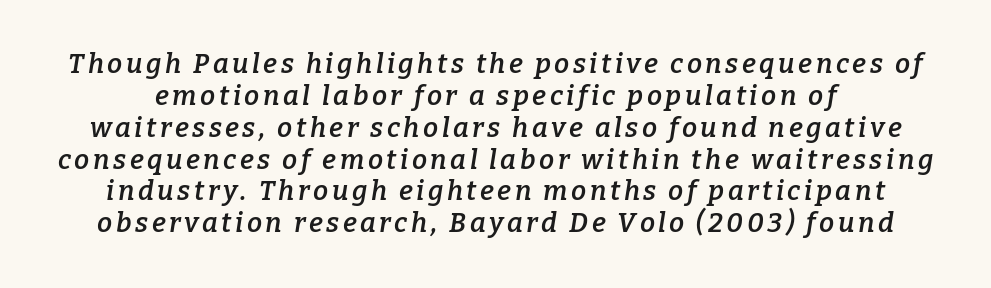
{"italic": "yes", "lean": "right", "slant_degrees": 9, "bold": "semi", "underline": "no", "line_spacing_ratio": 1.18, "glyph_px": 27}
